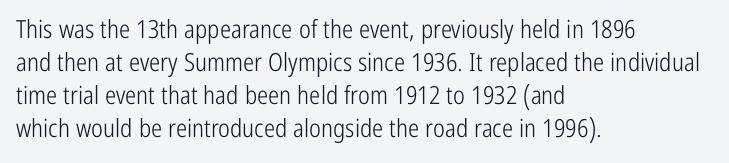
Q: Is the text bold? A: No.
Q: Is the text italic (slanted)? A: No, it is upright.
Q: Is the text underlined? A: No.
Q: How is the paragraph aligned? A: Left-aligned.
Q: Is the spacing between letters normal or unusually wide? A: Normal.
Q: Is the spacing between lines tight, normal or loose? A: Normal.
